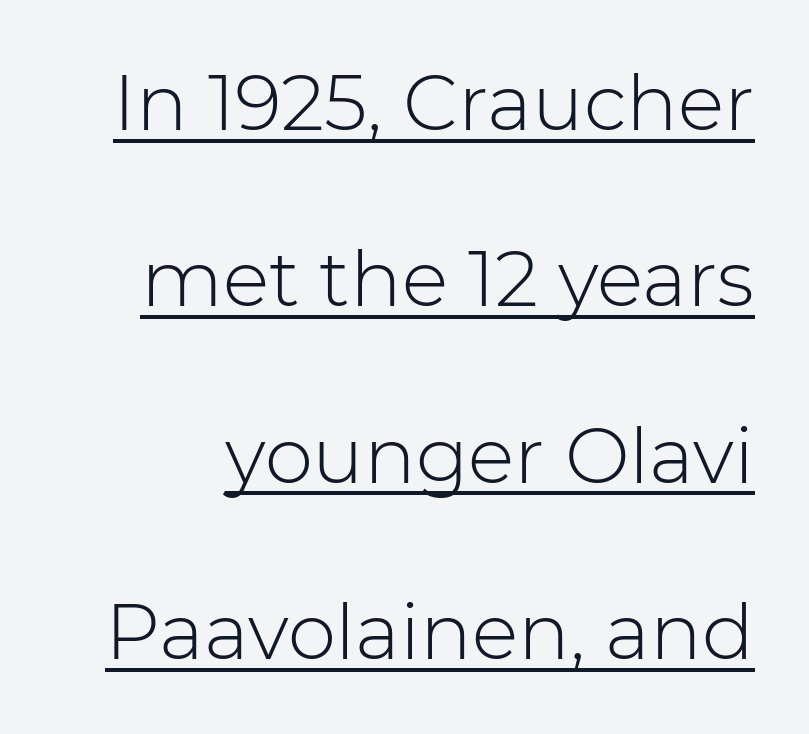
The image shows 77 px light sans-serif type, upright; set loose line spacing (2.29x), normal letter spacing, underlined; low stroke contrast and a medium x-height.
